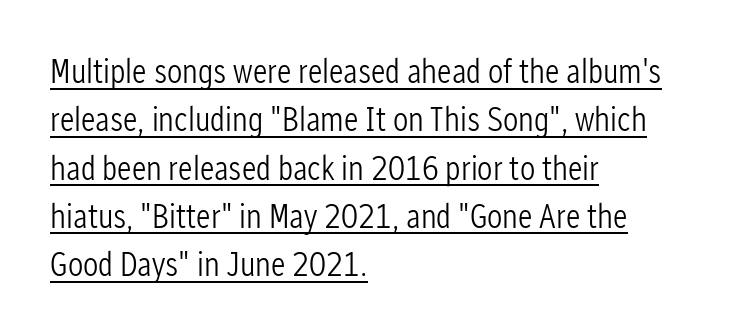
The image shows 34 px light, condensed sans-serif type, upright; set left-aligned, normal line spacing (1.42x), normal letter spacing, underlined; low stroke contrast and a medium x-height.
